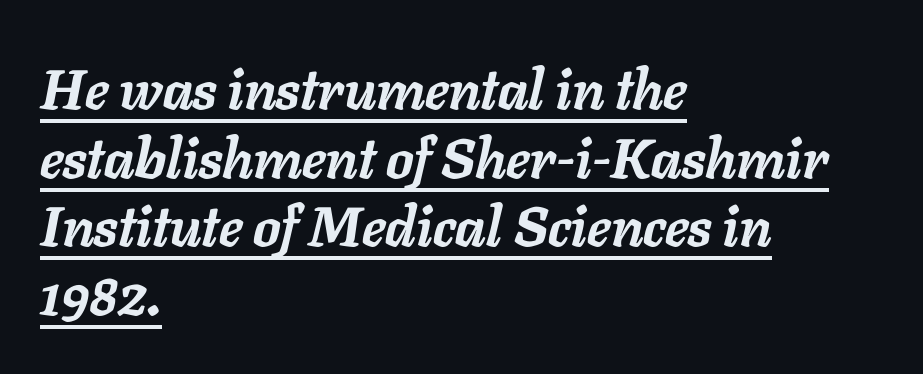
The image shows 55 px semibold type, italic (leaning right); set left-aligned, normal line spacing (1.25x), normal letter spacing, underlined; low stroke contrast and a medium x-height.
